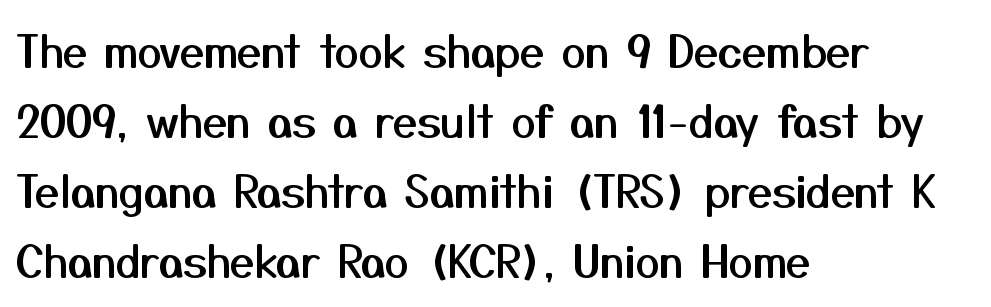
Do the letters lean? They stand straight. The lines are quadded left. This block has exactly the height ordinary leading produces. Bare-footed words on every line. Is this a fixed-width face? No — the glyphs have proportional, varying widths.
